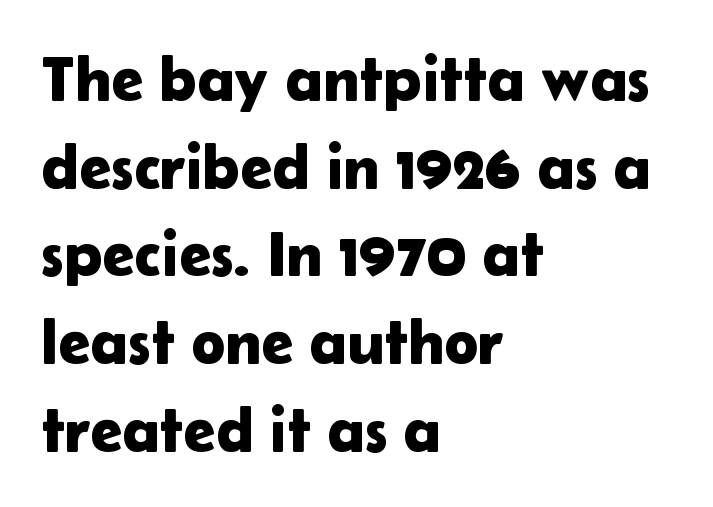
Q: Is the text italic (slanted)? A: No, it is upright.
Q: Is the typeface a serif or a sans-serif typeface? A: Sans-serif.
Q: Is the text underlined? A: No.
Q: How is the paragraph aligned? A: Left-aligned.
Q: Is the spacing between letters normal or unusually wide? A: Normal.
Q: Is the spacing between lines tight, normal or loose? A: Normal.
Q: Width (condensed, normal, or wide)? A: Normal.
Q: Stroke contrast? A: Low.
Q: x-height? A: Medium.
Q: Monospaced? A: No.
